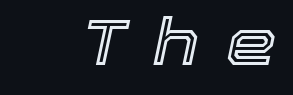
These lines are rendered in a variable-pitch font. This sample uses an oblique cut, with every glyph tilted off the vertical. Characters follow at a spacing far wider than the type designer built in. Descenders hang freely into open space.
